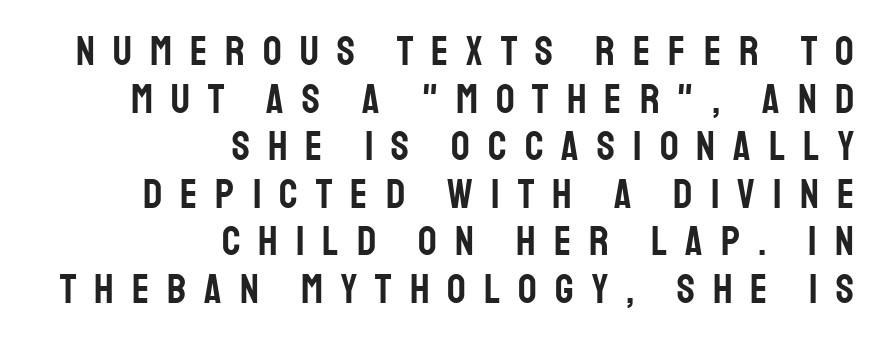
Words appear elongated and porous because spacing is wide. The specimen reads as upright at a glance. Unlike a traditional serif, this face leaves its strokes unadorned. Here the designer chose a conventional face with non-uniform glyph widths. The gap between lines stays unmarked. Compared with a flush-left layout, this one pins lines to the opposite, right side.
